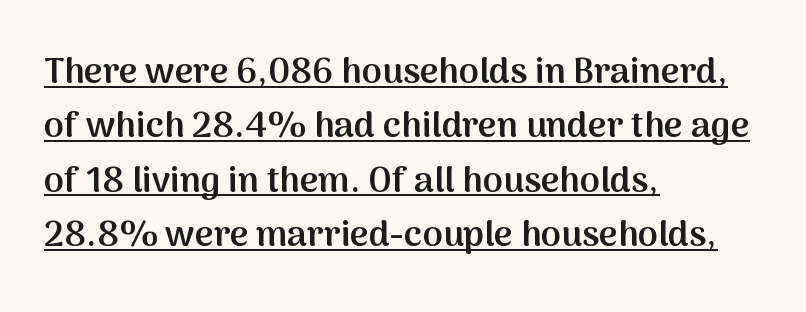
Stroke terminals: plain, sans-serif. Character widths vary here, with narrow letters taking less room than wide ones. Notice how descenders clear the ascenders below comfortably — that's standard leading. What weight is shown? A semibold, between regular and bold. Nothing unusual about the tracking: characters are spaced as the font intends. Nope, not italic — everything's standing straight.
